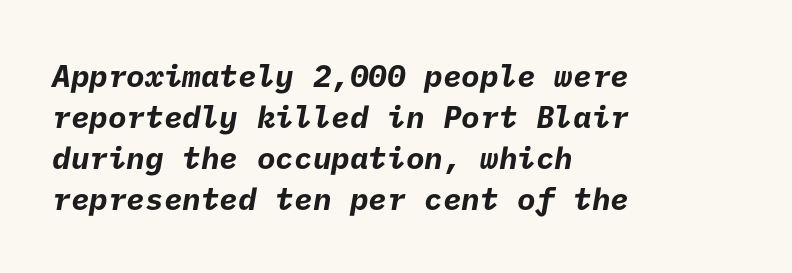
{"serif": "no", "bold": "yes", "weight": "bold", "width": "normal", "stroke_contrast": "low", "x_height": "medium", "underline": "no", "align": "left", "line_spacing": "normal", "line_spacing_ratio": 1.32, "letter_spacing": "normal", "letter_spacing_em": 0.0, "glyph_px": 31}
